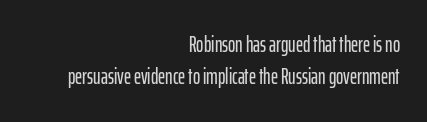
The image shows 22 px text type, upright; set right-aligned, normal line spacing (1.47x), normal letter spacing, not underlined.
